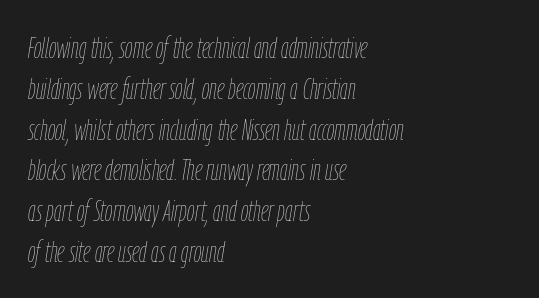
{"italic": "yes", "lean": "right", "slant_degrees": 9, "bold": "no", "weight": "thin", "width": "condensed", "stroke_contrast": "low", "x_height": "medium", "monospaced": "no", "underline": "no", "align": "left", "line_spacing": "normal", "line_spacing_ratio": 1.36, "letter_spacing": "normal", "letter_spacing_em": 0.0, "glyph_px": 30}
